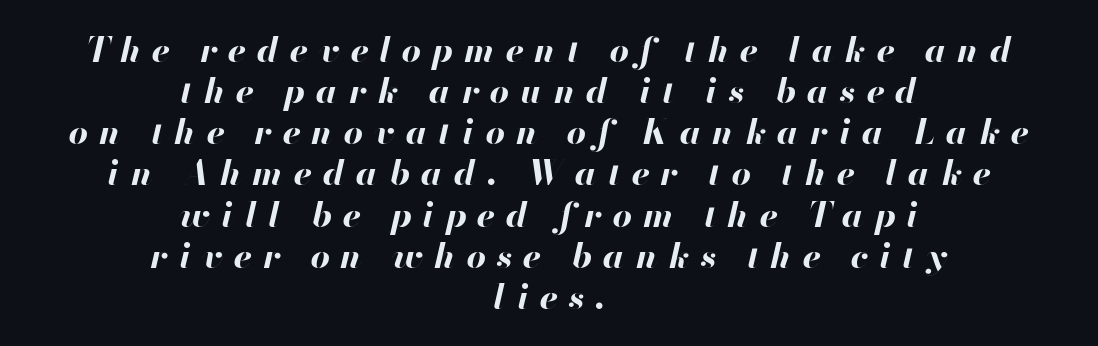
{"italic": "yes", "lean": "right", "slant_degrees": 13, "bold": "yes", "weight": "bold", "width": "normal", "stroke_contrast": "high", "x_height": "small", "monospaced": "no", "underline": "no", "align": "center", "line_spacing_ratio": 1.21, "letter_spacing": "wide", "letter_spacing_em": 0.32, "glyph_px": 34}
